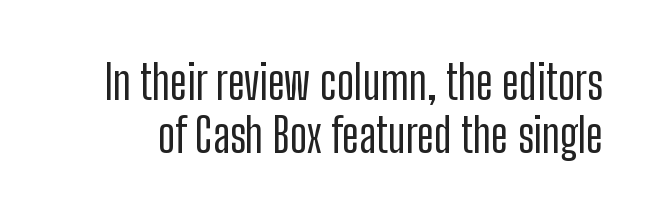
Each letter keeps its own natural width here, so spacing adapts to shape. Any mark beneath the type? The region is blank. Summary of vertical rhythm: compact, with narrow interline spacing. Is the letter spacing exaggerated? No — it looks like the ordinary default.
